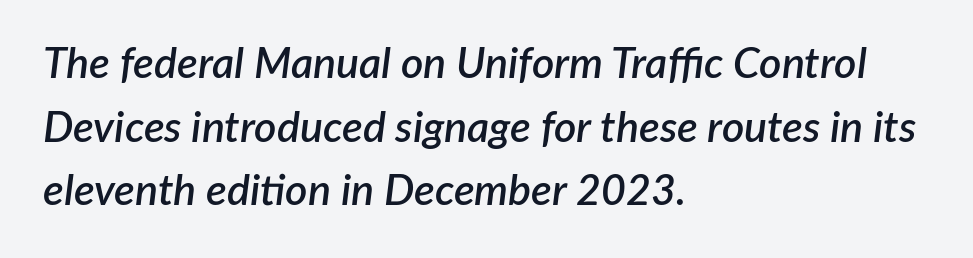
Q: Is the text bold? A: Semi-bold.
Q: Is the text italic (slanted)? A: Yes, it leans right by about 7 degrees.
Q: Is the text underlined? A: No.
Q: How is the paragraph aligned? A: Left-aligned.
Q: Is the spacing between letters normal or unusually wide? A: Normal.
Q: Is the spacing between lines tight, normal or loose? A: Normal.
Q: Width (condensed, normal, or wide)? A: Normal.
Q: Stroke contrast? A: Low.
Q: x-height? A: Medium.
Q: Monospaced? A: No.
